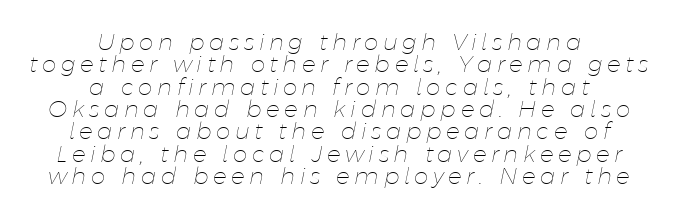
The image shows 23 px text type, italic (leaning right); set centered, tight line spacing (0.97x), unusually wide letter spacing (+0.2 em), not underlined.
